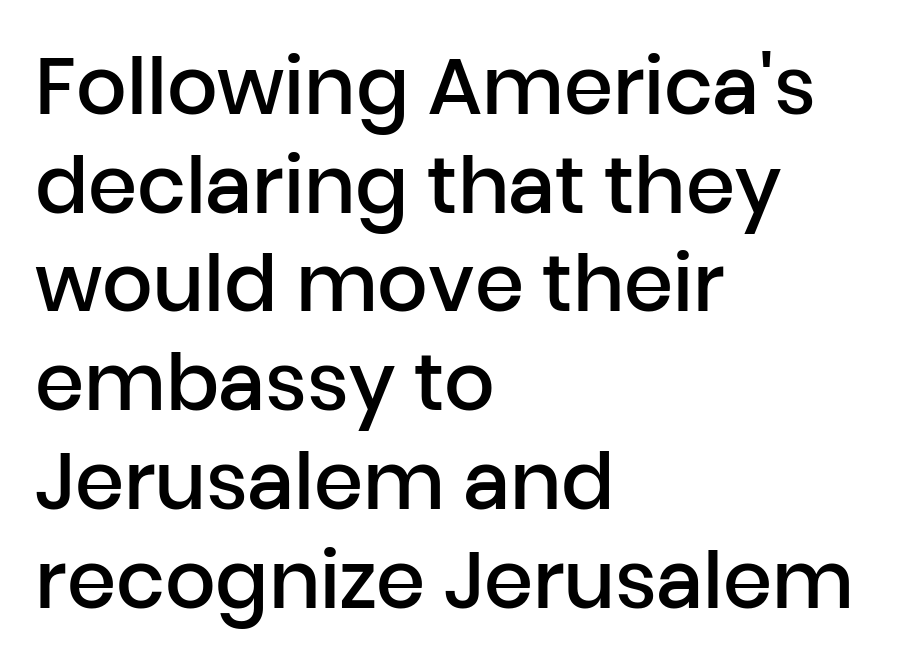
The image shows 79 px semibold sans-serif type, upright; set left-aligned, normal line spacing (1.25x), normal letter spacing, not underlined; low stroke contrast and a medium x-height.
